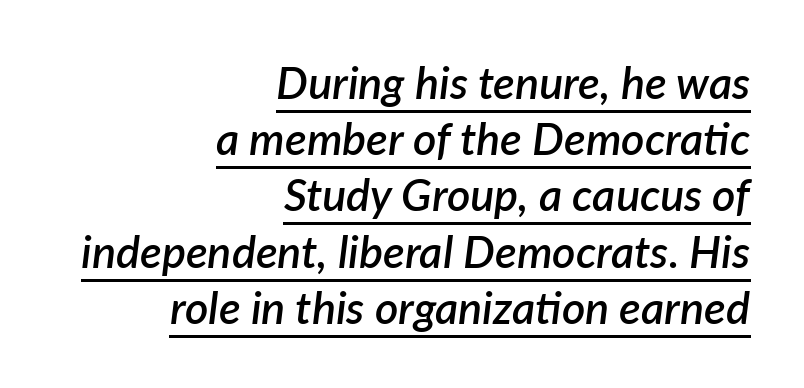
The image shows 45 px semibold type, italic (leaning right); set right-aligned, normal line spacing (1.25x), normal letter spacing, underlined; low stroke contrast and a medium x-height.
